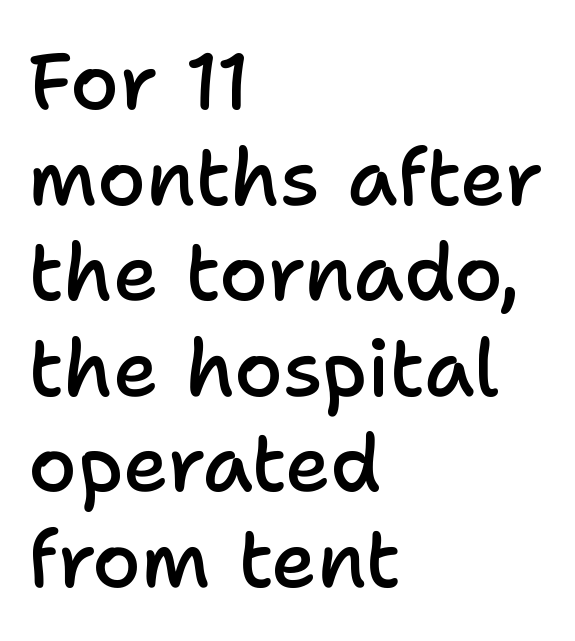
Compared with a centered layout, this one pins lines to the left instead. A somewhat darkened texture: the type is semibold rather than bold. The letters advance in unequal steps, a hallmark of proportional type. Compared with typical body copy, the letter spacing here is the same. Look at the bottom of the vertical strokes: they stop flat, with no serifs.
